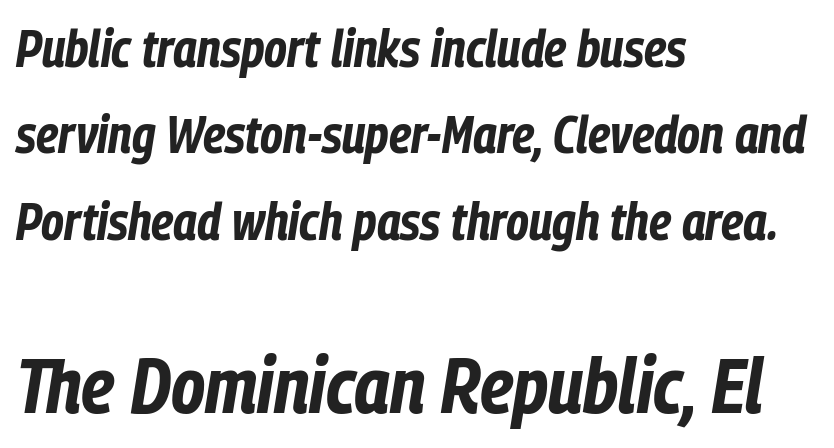
{"italic": "yes", "lean": "right", "slant_degrees": 9, "bold": "yes", "weight": "bold", "width": "condensed", "stroke_contrast": "low", "x_height": "medium", "monospaced": "no", "underline": "no", "align": "left", "line_spacing": "normal", "line_spacing_ratio": 1.66, "letter_spacing": "normal", "letter_spacing_em": 0.0, "larger_block": "second", "size_ratio": 1.5, "glyph_px": 78}
